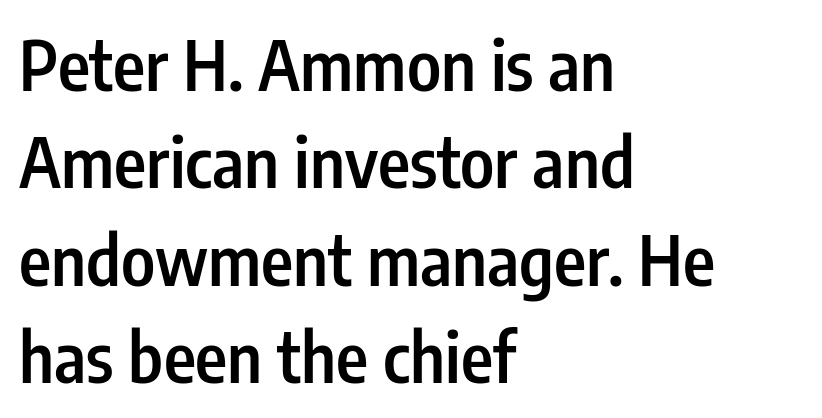
Q: Is the text bold? A: Semi-bold.
Q: Is the text italic (slanted)? A: No, it is upright.
Q: Is the typeface a serif or a sans-serif typeface? A: Sans-serif.
Q: Is the text underlined? A: No.
Q: How is the paragraph aligned? A: Left-aligned.
Q: Is the spacing between letters normal or unusually wide? A: Normal.
Q: Is the spacing between lines tight, normal or loose? A: Normal.
Q: Width (condensed, normal, or wide)? A: Condensed.
Q: Stroke contrast? A: Low.
Q: x-height? A: Medium.
Q: Monospaced? A: No.
